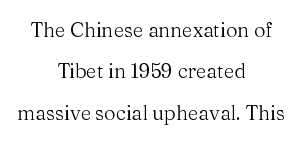
{"italic": "no", "bold": "no", "underline": "no", "align": "center", "line_spacing": "loose", "line_spacing_ratio": 2.07, "letter_spacing": "normal", "letter_spacing_em": 0.0, "glyph_px": 20}
